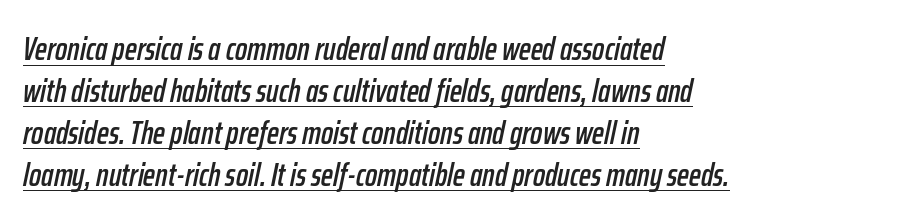
Q: Is the text italic (slanted)? A: Yes, it leans right by about 12 degrees.
Q: Is the text underlined? A: Yes.
Q: How is the paragraph aligned? A: Left-aligned.
Q: Is the spacing between letters normal or unusually wide? A: Normal.
Q: Is the spacing between lines tight, normal or loose? A: Normal.
Q: Width (condensed, normal, or wide)? A: Condensed.
Q: Stroke contrast? A: Low.
Q: x-height? A: Medium.
Q: Monospaced? A: No.
